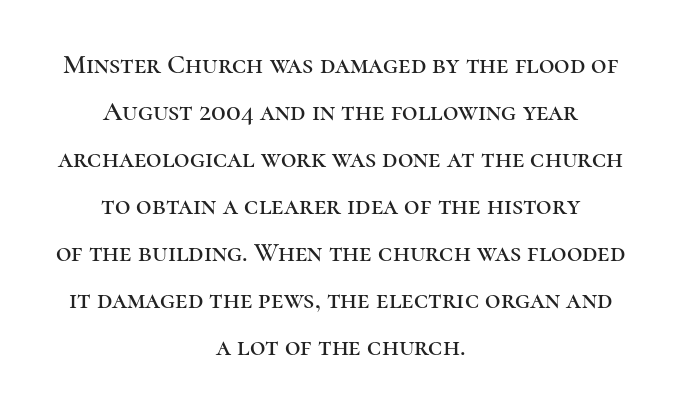
Q: Is the text italic (slanted)? A: No, it is upright.
Q: Is the text underlined? A: No.
Q: How is the paragraph aligned? A: Centered.
Q: Is the spacing between letters normal or unusually wide? A: Normal.
